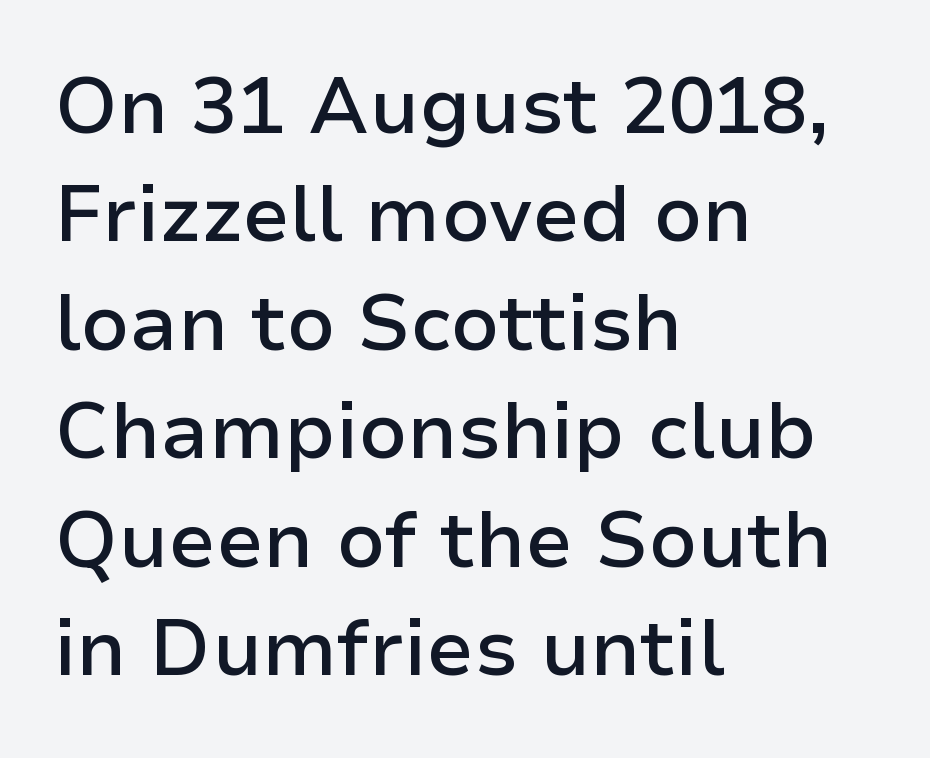
Q: Is the text bold? A: Semi-bold.
Q: Is the text italic (slanted)? A: No, it is upright.
Q: Is the typeface a serif or a sans-serif typeface? A: Sans-serif.
Q: Is the text underlined? A: No.
Q: How is the paragraph aligned? A: Left-aligned.
Q: Is the spacing between letters normal or unusually wide? A: Normal.
Q: Is the spacing between lines tight, normal or loose? A: Normal.
Q: Width (condensed, normal, or wide)? A: Normal.
Q: Stroke contrast? A: Low.
Q: x-height? A: Medium.
Q: Monospaced? A: No.
